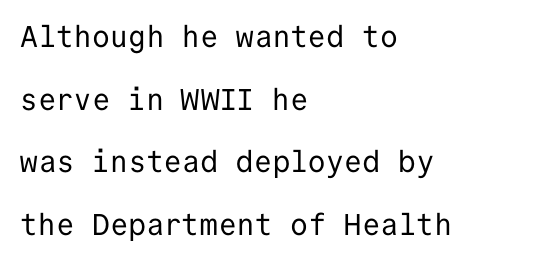
Q: Is the text bold? A: No.
Q: Is the text italic (slanted)? A: No, it is upright.
Q: Is the typeface a serif or a sans-serif typeface? A: Sans-serif.
Q: Is the text underlined? A: No.
Q: How is the paragraph aligned? A: Left-aligned.
Q: Is the spacing between letters normal or unusually wide? A: Normal.
Q: Is the spacing between lines tight, normal or loose? A: Loose.
Q: Width (condensed, normal, or wide)? A: Normal.
Q: Stroke contrast? A: Low.
Q: x-height? A: Medium.
Q: Monospaced? A: Yes.
